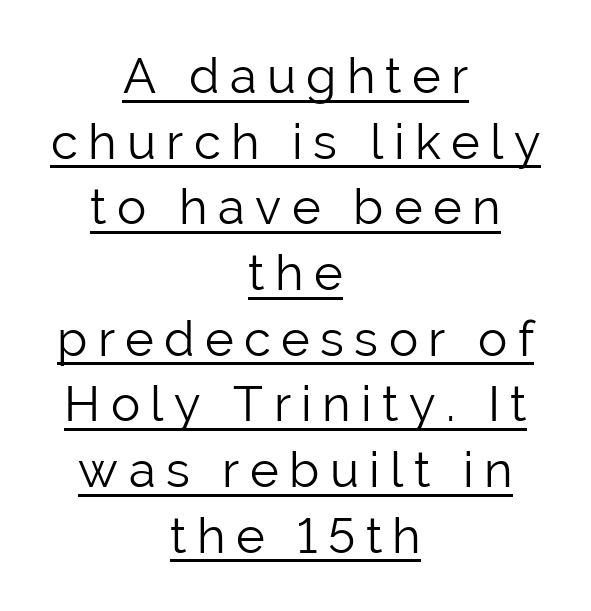
The image shows 49 px light sans-serif type, upright; set centered, normal line spacing (1.34x), unusually wide letter spacing (+0.21 em), underlined; low stroke contrast and a medium x-height.
